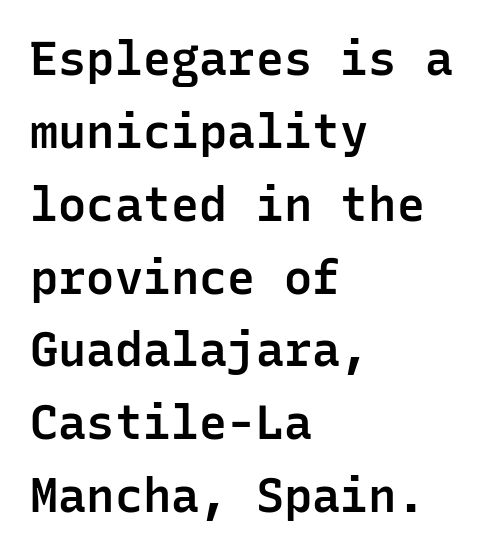
Q: Is the text bold? A: Semi-bold.
Q: Is the text italic (slanted)? A: No, it is upright.
Q: Is the typeface a serif or a sans-serif typeface? A: Sans-serif.
Q: Is the text underlined? A: No.
Q: How is the paragraph aligned? A: Left-aligned.
Q: Is the spacing between letters normal or unusually wide? A: Normal.
Q: Is the spacing between lines tight, normal or loose? A: Normal.
Q: Width (condensed, normal, or wide)? A: Normal.
Q: Stroke contrast? A: Low.
Q: x-height? A: Medium.
Q: Monospaced? A: Yes.
